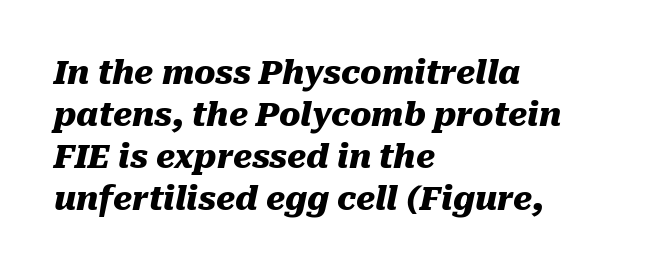
The image shows 32 px heavy type, italic (leaning right); set left-aligned, normal line spacing (1.31x), normal letter spacing, not underlined; medium stroke contrast and a medium x-height.
